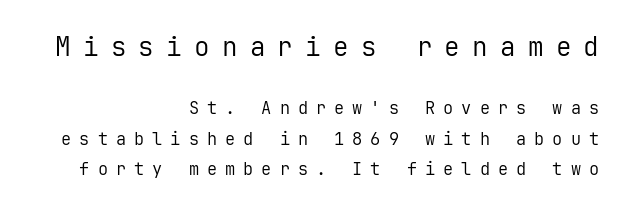
The image shows 26 px text type, upright; set right-aligned, line spacing 1.79x, unusually wide letter spacing (+0.47 em), not underlined; the first (top) block is 1.53x larger.
